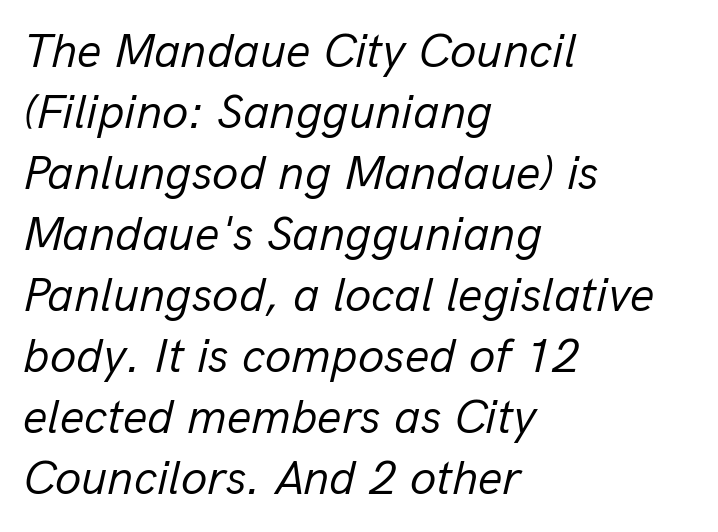
{"italic": "yes", "lean": "right", "slant_degrees": 13, "bold": "no", "weight": "regular", "width": "normal", "stroke_contrast": "low", "x_height": "medium", "monospaced": "no", "underline": "no", "align": "left", "line_spacing": "normal", "line_spacing_ratio": 1.27, "letter_spacing": "normal", "letter_spacing_em": 0.0, "glyph_px": 48}
